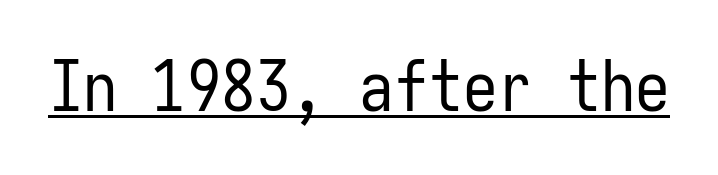
The glyphs in this specimen are sans serif. The letterforms sit shoulder to shoulder at normal distance. A baseline rule has been typeset under these characters. The font's upright variant was chosen for this text.
